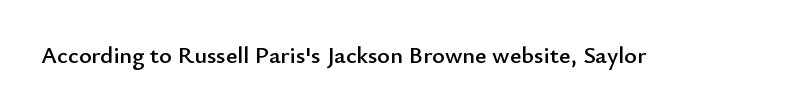
{"italic": "no", "underline": "no", "letter_spacing": "normal", "letter_spacing_em": 0.0, "glyph_px": 24}
